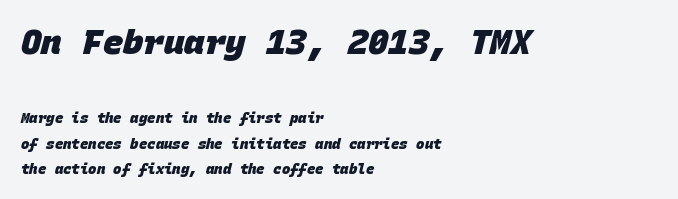
Q: Is the text bold? A: Yes.
Q: Is the typeface a serif or a sans-serif typeface? A: Sans-serif.
Q: Is the text underlined? A: No.
Q: How is the paragraph aligned? A: Left-aligned.
Q: Is the spacing between letters normal or unusually wide? A: Normal.
Q: Which block of text is set in a larger size, the first (top) or the second (bottom)? A: The first (top) one.
Q: Width (condensed, normal, or wide)? A: Normal.
Q: Stroke contrast? A: Low.
Q: x-height? A: Large.
Q: Monospaced? A: Yes.
